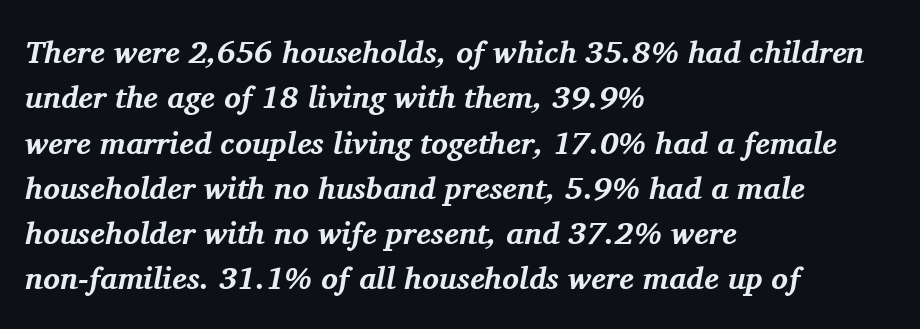
Q: Is the text bold? A: Yes.
Q: Is the text italic (slanted)? A: Yes, it leans right by about 11 degrees.
Q: Is the typeface a serif or a sans-serif typeface? A: Serif.
Q: Is the text underlined? A: No.
Q: How is the paragraph aligned? A: Left-aligned.
Q: Is the spacing between letters normal or unusually wide? A: Normal.
Q: Is the spacing between lines tight, normal or loose? A: Normal.
Q: Width (condensed, normal, or wide)? A: Normal.
Q: Stroke contrast? A: Medium.
Q: x-height? A: Medium.
Q: Monospaced? A: No.
